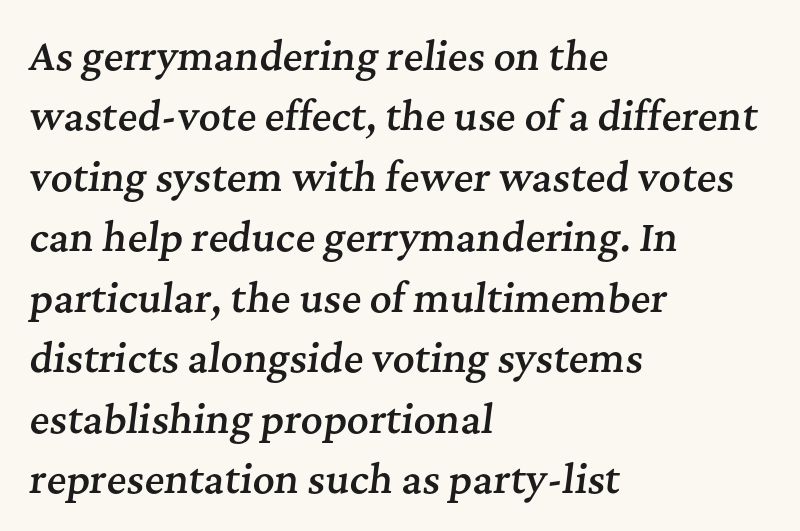
The image shows 38 px semibold serif type, italic (leaning right); set left-aligned, normal line spacing (1.59x), normal letter spacing, not underlined; medium stroke contrast and a medium x-height.
